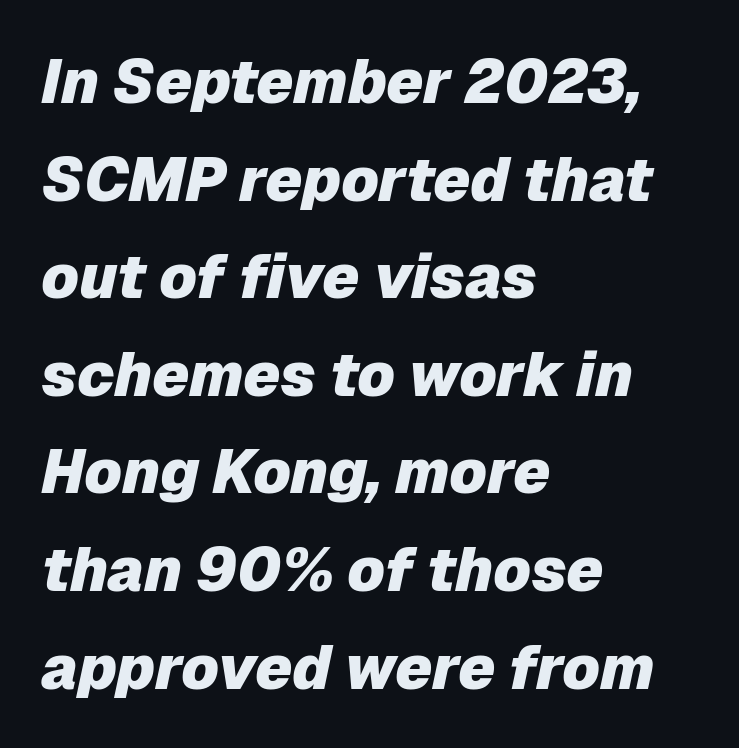
{"italic": "yes", "lean": "right", "slant_degrees": 12, "bold": "yes", "weight": "heavy", "width": "normal", "stroke_contrast": "low", "x_height": "medium", "monospaced": "no", "underline": "no", "align": "left", "line_spacing": "normal", "line_spacing_ratio": 1.6, "letter_spacing": "normal", "letter_spacing_em": 0.0, "glyph_px": 61}
